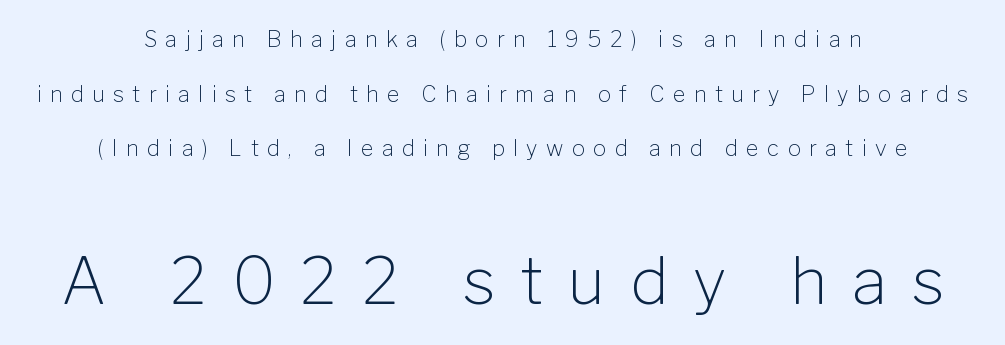
Q: Is the text bold? A: No.
Q: Is the text italic (slanted)? A: No, it is upright.
Q: Is the typeface a serif or a sans-serif typeface? A: Sans-serif.
Q: Is the text underlined? A: No.
Q: How is the paragraph aligned? A: Centered.
Q: Is the spacing between letters normal or unusually wide? A: Unusually wide.
Q: Is the spacing between lines tight, normal or loose? A: Loose.
Q: Which block of text is set in a larger size, the first (top) or the second (bottom)? A: The second (bottom) one.
Q: Width (condensed, normal, or wide)? A: Normal.
Q: Stroke contrast? A: Low.
Q: x-height? A: Medium.
Q: Monospaced? A: No.
